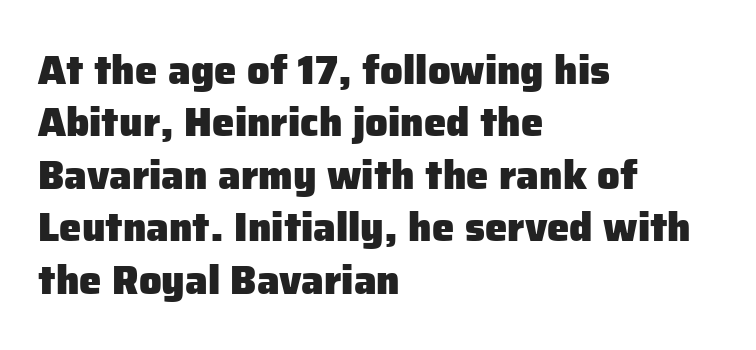
The image shows 40 px heavy sans-serif type, upright; set left-aligned, normal line spacing (1.31x), normal letter spacing, not underlined; low stroke contrast and a medium x-height.
